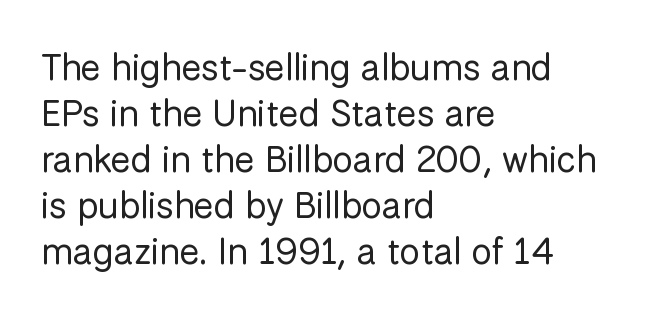
{"serif": "no", "italic": "no", "bold": "no", "weight": "regular", "width": "normal", "stroke_contrast": "low", "x_height": "medium", "monospaced": "no", "underline": "no", "align": "left", "line_spacing_ratio": 1.24, "letter_spacing": "normal", "letter_spacing_em": 0.0, "glyph_px": 37}
